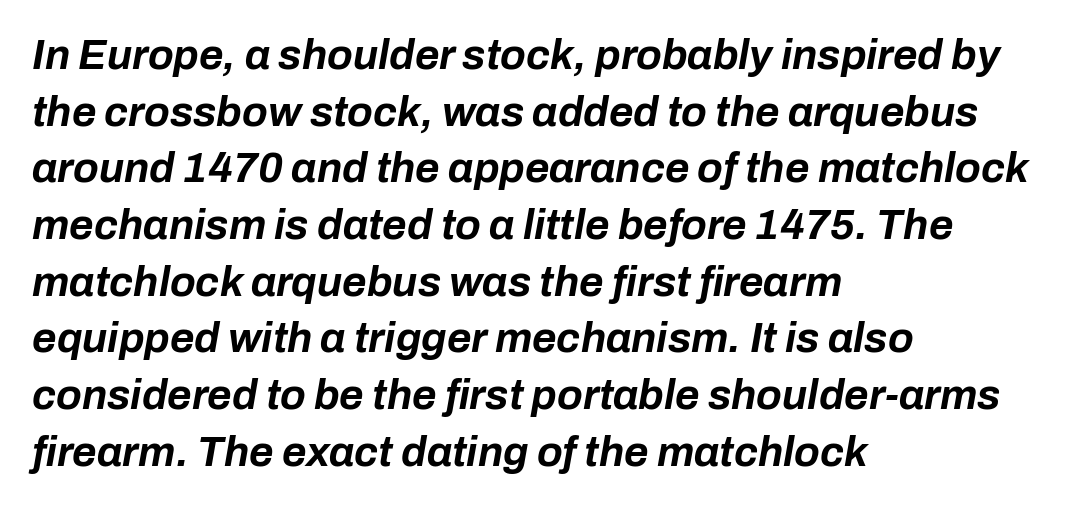
Q: Is the text bold? A: Yes.
Q: Is the text italic (slanted)? A: Yes, it leans right by about 10 degrees.
Q: Is the text underlined? A: No.
Q: How is the paragraph aligned? A: Left-aligned.
Q: Is the spacing between letters normal or unusually wide? A: Normal.
Q: Is the spacing between lines tight, normal or loose? A: Normal.
Q: Width (condensed, normal, or wide)? A: Normal.
Q: Stroke contrast? A: Low.
Q: x-height? A: Medium.
Q: Monospaced? A: No.
